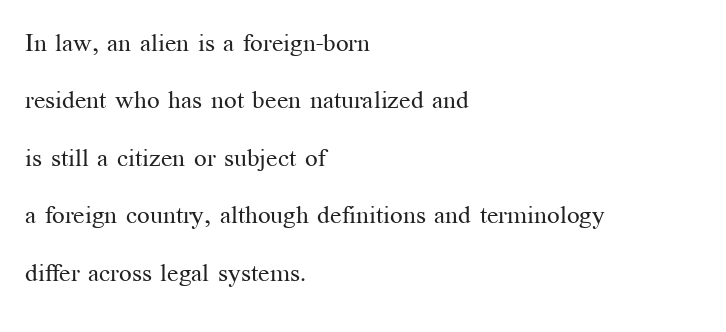
The image shows 25 px text type, upright; set left-aligned, loose line spacing (2.3x), normal letter spacing, not underlined.
